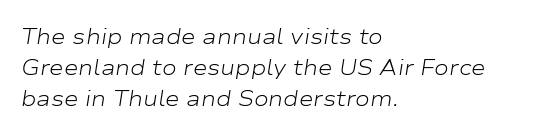
You can tell it's italic because the verticals aren't actually vertical. This rendering features lettering with no underline. The vertical gap from one line to the next is medium. Stems here are at most as thick as an everyday book face.
